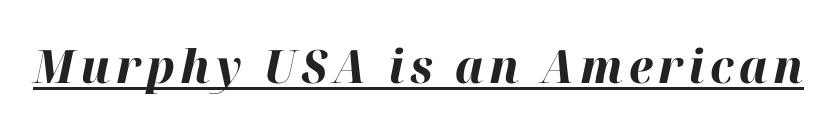
{"italic": "yes", "lean": "right", "slant_degrees": 12, "bold": "yes", "weight": "bold", "width": "normal", "stroke_contrast": "high", "x_height": "medium", "monospaced": "no", "underline": "yes", "glyph_px": 46}
